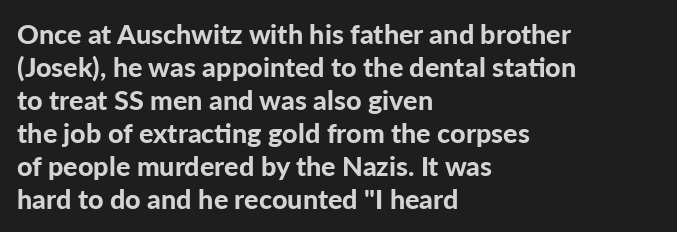
Q: Is the text bold? A: Yes.
Q: Is the text italic (slanted)? A: No, it is upright.
Q: Is the text underlined? A: No.
Q: How is the paragraph aligned? A: Left-aligned.
Q: Is the spacing between letters normal or unusually wide? A: Normal.
